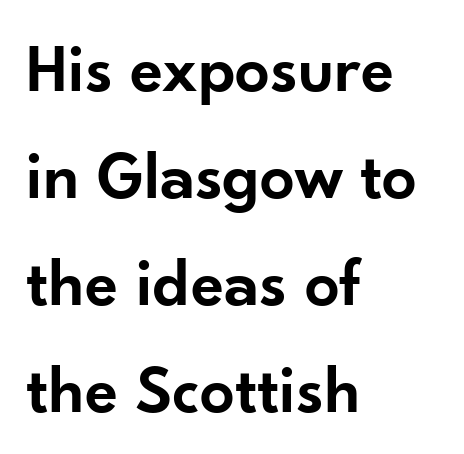
The image shows 69 px semibold sans-serif type, upright; set left-aligned, normal line spacing (1.55x), normal letter spacing, not underlined; low stroke contrast and a small x-height.
